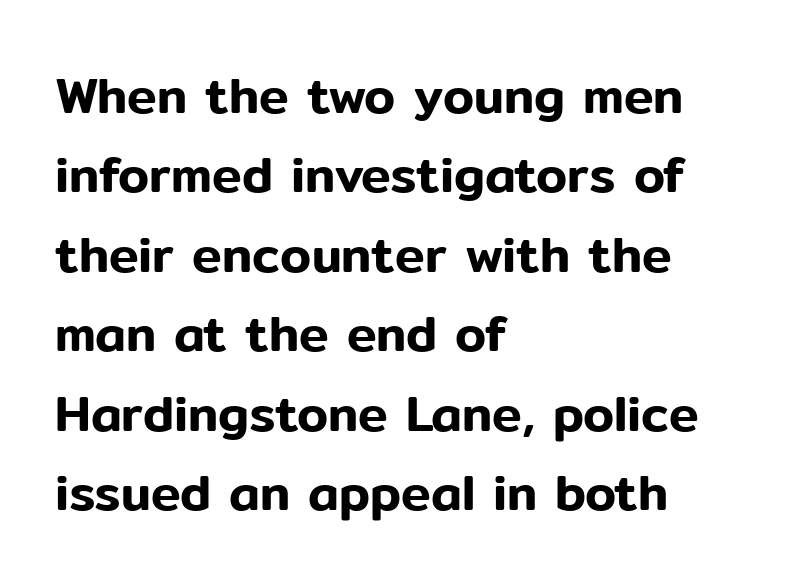
The image shows 50 px sans-serif type, upright; set left-aligned, normal line spacing (1.59x), normal letter spacing, not underlined; low stroke contrast and a medium x-height.
